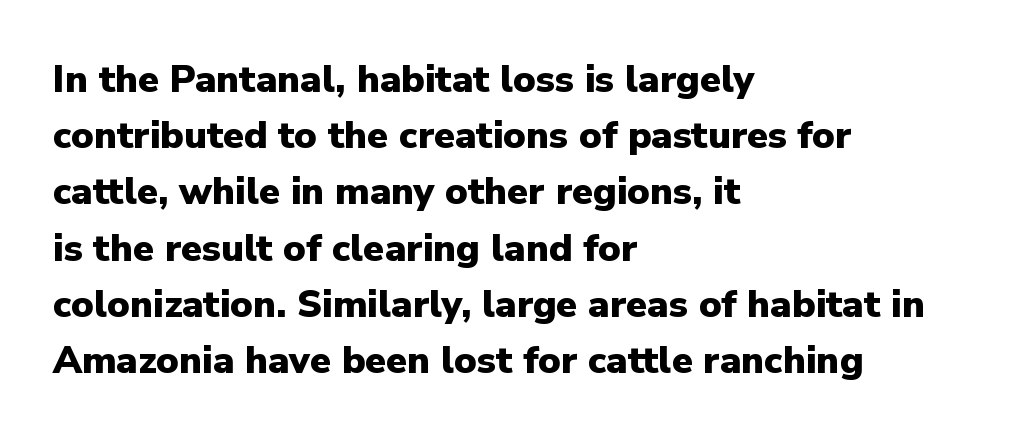
Q: Is the text bold? A: Yes.
Q: Is the text italic (slanted)? A: No, it is upright.
Q: Is the typeface a serif or a sans-serif typeface? A: Sans-serif.
Q: Is the text underlined? A: No.
Q: How is the paragraph aligned? A: Left-aligned.
Q: Is the spacing between letters normal or unusually wide? A: Normal.
Q: Is the spacing between lines tight, normal or loose? A: Normal.
Q: Width (condensed, normal, or wide)? A: Normal.
Q: Stroke contrast? A: Low.
Q: x-height? A: Medium.
Q: Monospaced? A: No.
